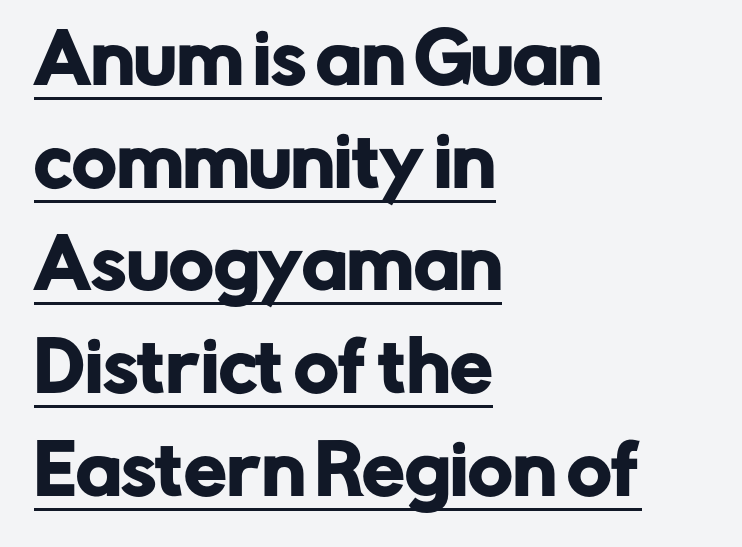
Q: Is the text italic (slanted)? A: No, it is upright.
Q: Is the typeface a serif or a sans-serif typeface? A: Sans-serif.
Q: Is the text underlined? A: Yes.
Q: How is the paragraph aligned? A: Left-aligned.
Q: Is the spacing between letters normal or unusually wide? A: Normal.
Q: Is the spacing between lines tight, normal or loose? A: Normal.
Q: Width (condensed, normal, or wide)? A: Normal.
Q: Stroke contrast? A: Low.
Q: x-height? A: Medium.
Q: Monospaced? A: No.
